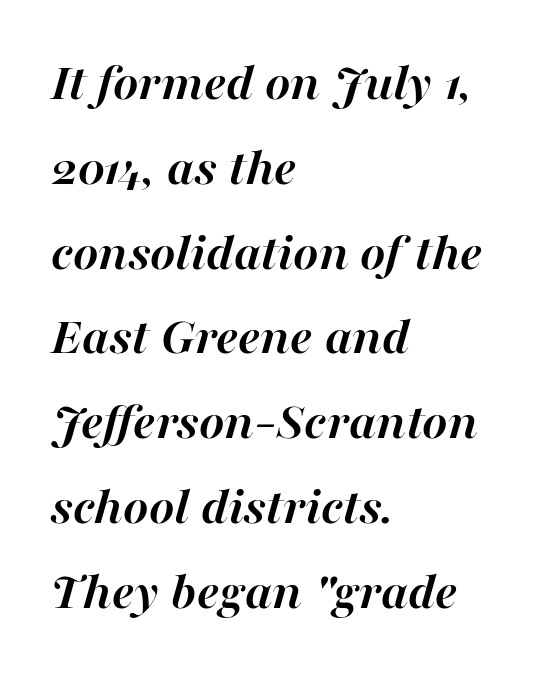
{"italic": "yes", "lean": "right", "slant_degrees": 16, "bold": "yes", "weight": "semibold", "width": "normal", "stroke_contrast": "high", "x_height": "medium", "monospaced": "no", "underline": "no", "align": "left", "line_spacing": "normal", "line_spacing_ratio": 1.57, "letter_spacing": "normal", "letter_spacing_em": 0.0, "glyph_px": 54}
